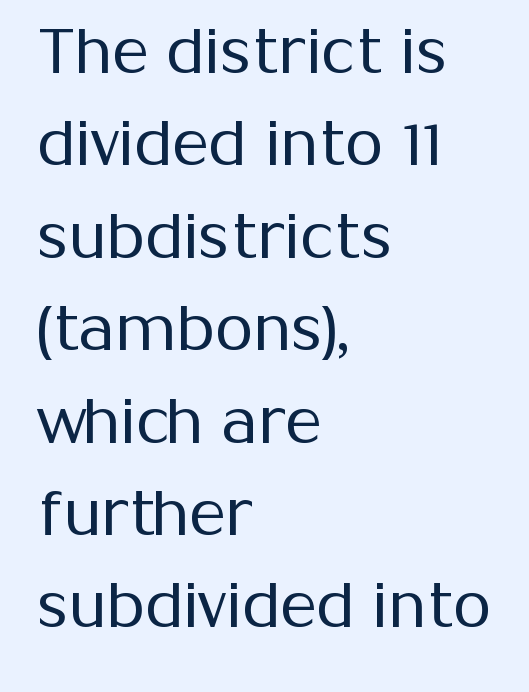
Q: Is the text bold? A: No.
Q: Is the text italic (slanted)? A: No, it is upright.
Q: Is the typeface a serif or a sans-serif typeface? A: Sans-serif.
Q: Is the text underlined? A: No.
Q: How is the paragraph aligned? A: Left-aligned.
Q: Is the spacing between letters normal or unusually wide? A: Normal.
Q: Is the spacing between lines tight, normal or loose? A: Normal.
Q: Width (condensed, normal, or wide)? A: Normal.
Q: Stroke contrast? A: Medium.
Q: x-height? A: Medium.
Q: Monospaced? A: No.
